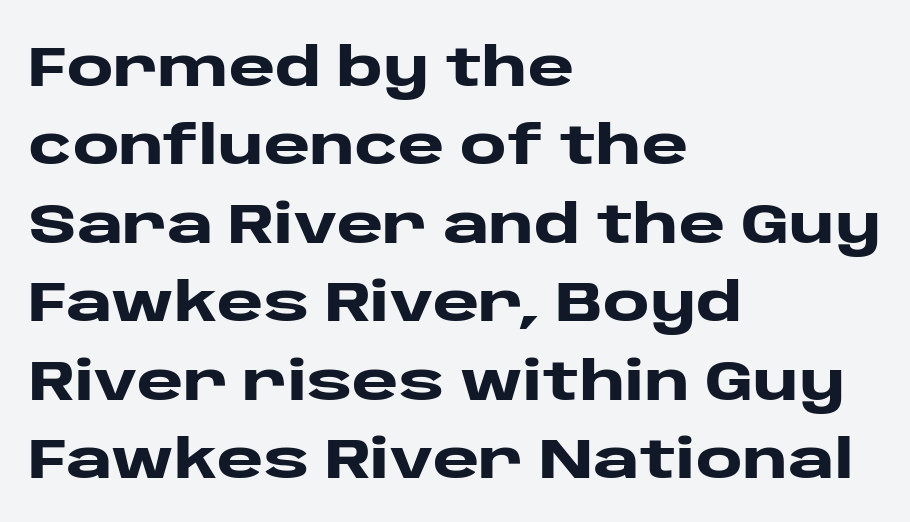
The designer left line spacing at the default. Is the type bold? Yes — the strokes are clearly thick and heavy. The designer went with a sans here, leaving each stem footless. Beneath every word, the page is bare. Varying glyph widths throughout — classic text-font behaviour.
